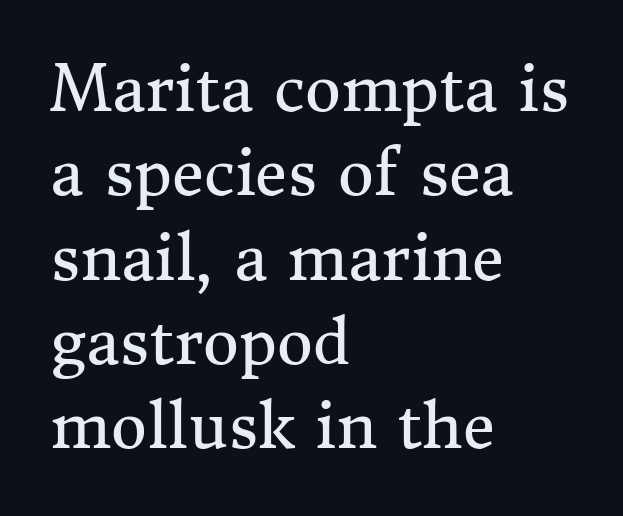
The axis of the letterforms is exactly vertical. The glyphs are unaccompanied by any horizontal stroke below them. Here the designer chose a conventional face with non-uniform glyph widths. Each word holds together tightly as a unit, with standard inter-letter gaps.
